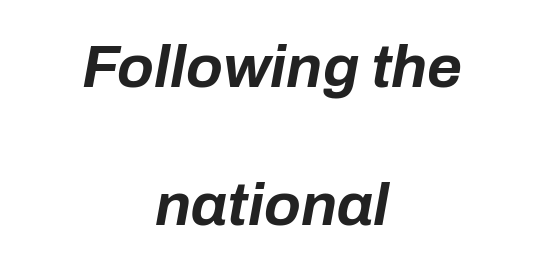
{"italic": "yes", "lean": "right", "slant_degrees": 10, "bold": "yes", "weight": "bold", "width": "normal", "stroke_contrast": "low", "x_height": "medium", "monospaced": "no", "underline": "no", "align": "center", "line_spacing": "loose", "line_spacing_ratio": 2.3, "letter_spacing": "normal", "letter_spacing_em": 0.0, "glyph_px": 60}
